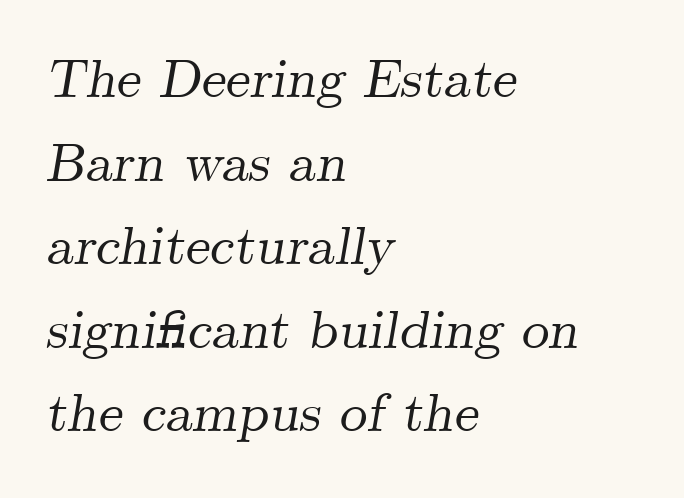
The text carries the slant typical of an italic or oblique font. This is serif lettering, the kind often seen in printed books. Which margin do the lines hug? The left one — the right edge is uneven. The tracking reads as untouched default to a designer's eye. One glance says typical: line gaps are just what's usual. Lines of text with bare space underneath.
